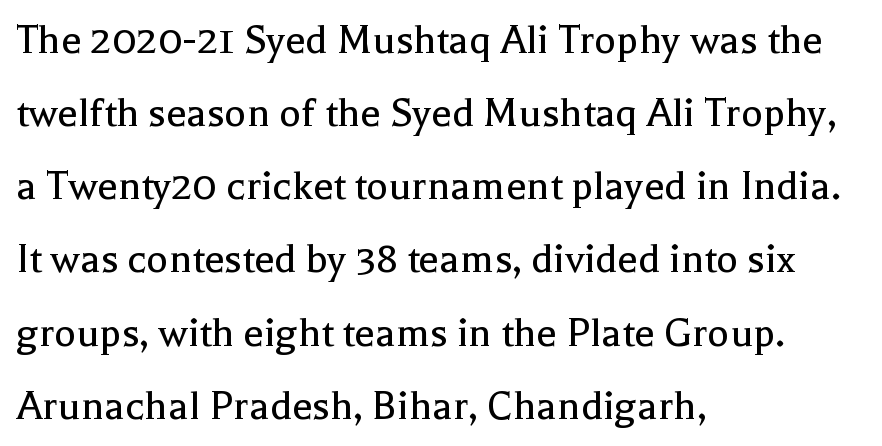
{"serif": "yes", "italic": "no", "bold": "no", "weight": "regular", "width": "normal", "x_height": "medium", "monospaced": "no", "underline": "no", "align": "left", "line_spacing": "normal", "line_spacing_ratio": 1.59, "letter_spacing": "normal", "letter_spacing_em": 0.0, "glyph_px": 46}
